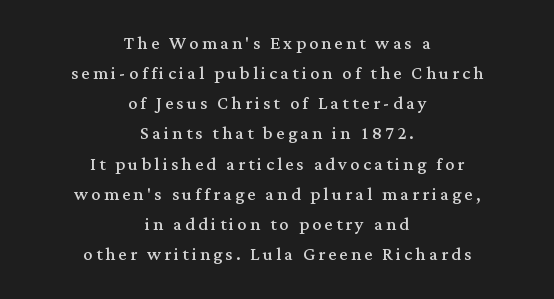
{"italic": "no", "bold": "no", "underline": "no", "align": "center", "line_spacing": "normal", "line_spacing_ratio": 1.31, "glyph_px": 23}
